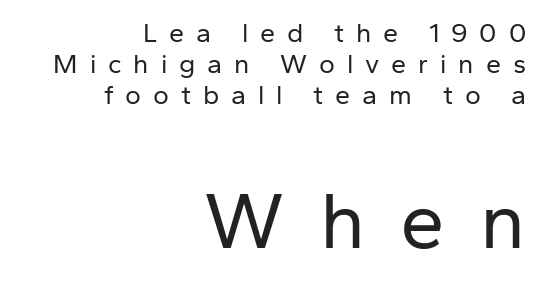
Q: Is the text bold? A: No.
Q: Is the text italic (slanted)? A: No, it is upright.
Q: Is the typeface a serif or a sans-serif typeface? A: Sans-serif.
Q: Is the text underlined? A: No.
Q: How is the paragraph aligned? A: Right-aligned.
Q: Is the spacing between letters normal or unusually wide? A: Unusually wide.
Q: Is the spacing between lines tight, normal or loose? A: Tight.
Q: Which block of text is set in a larger size, the first (top) or the second (bottom)? A: The second (bottom) one.
Q: Width (condensed, normal, or wide)? A: Normal.
Q: Stroke contrast? A: Low.
Q: x-height? A: Medium.
Q: Monospaced? A: No.
